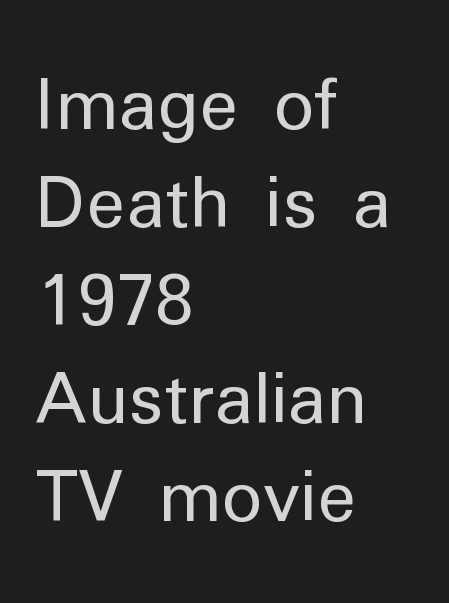
Q: Is the text bold? A: No.
Q: Is the text italic (slanted)? A: No, it is upright.
Q: Is the typeface a serif or a sans-serif typeface? A: Sans-serif.
Q: Is the text underlined? A: No.
Q: How is the paragraph aligned? A: Left-aligned.
Q: Is the spacing between letters normal or unusually wide? A: Normal.
Q: Is the spacing between lines tight, normal or loose? A: Normal.
Q: Width (condensed, normal, or wide)? A: Normal.
Q: Stroke contrast? A: Low.
Q: x-height? A: Medium.
Q: Monospaced? A: No.
